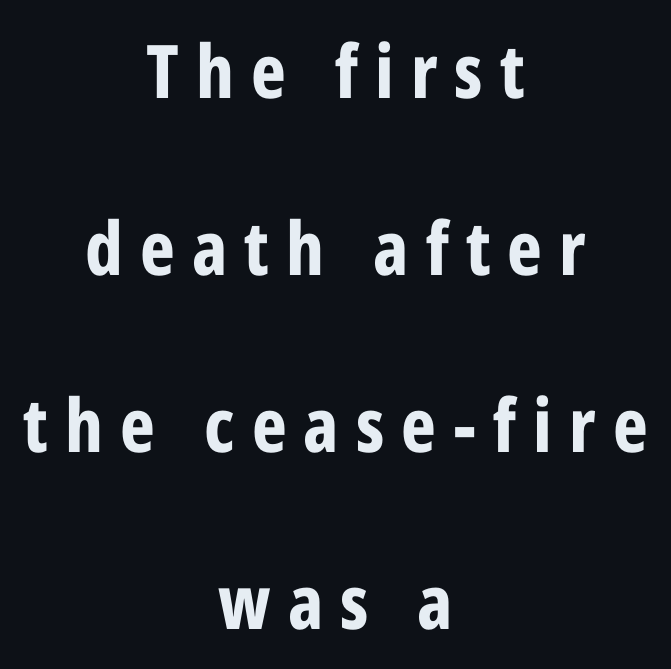
{"serif": "no", "italic": "no", "bold": "yes", "weight": "bold", "width": "condensed", "stroke_contrast": "low", "x_height": "medium", "monospaced": "no", "underline": "no", "align": "center", "line_spacing": "loose", "line_spacing_ratio": 2.39, "letter_spacing": "wide", "letter_spacing_em": 0.23, "glyph_px": 74}
